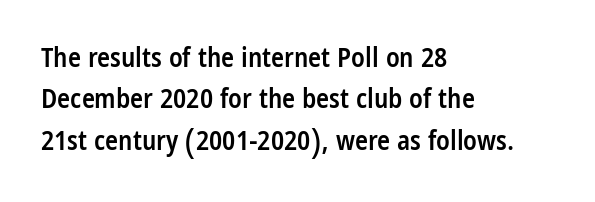
A student would call this left alignment; a typographer would say flush left, rag right. Line spacing here is normal. Tracking value appears to be zero — textbook default spacing. A typesetter would mark this as roman, not italic. Each glyph is drawn with semibold strokes, heavier than normal yet not fully bold. The strip under each line holds only bare page.
